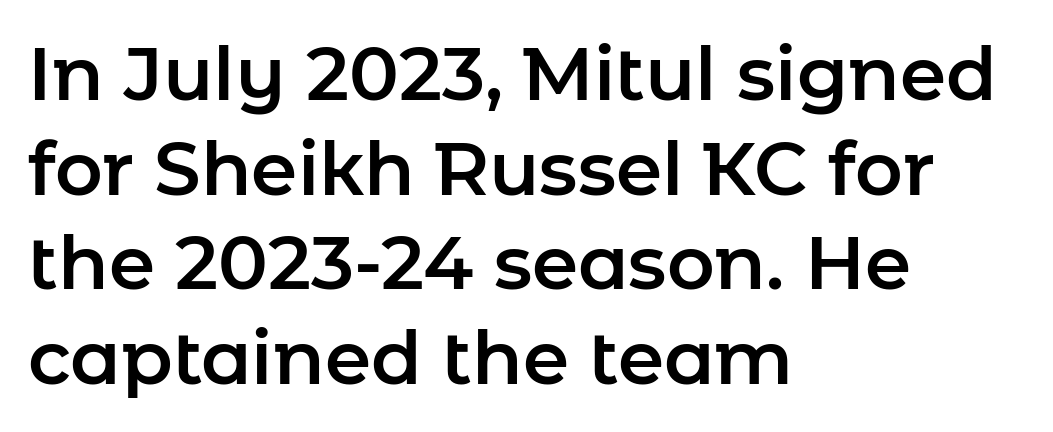
{"serif": "no", "italic": "no", "width": "normal", "stroke_contrast": "low", "x_height": "medium", "monospaced": "no", "underline": "no", "align": "left", "line_spacing": "normal", "line_spacing_ratio": 1.28, "letter_spacing": "normal", "letter_spacing_em": 0.0, "glyph_px": 74}
